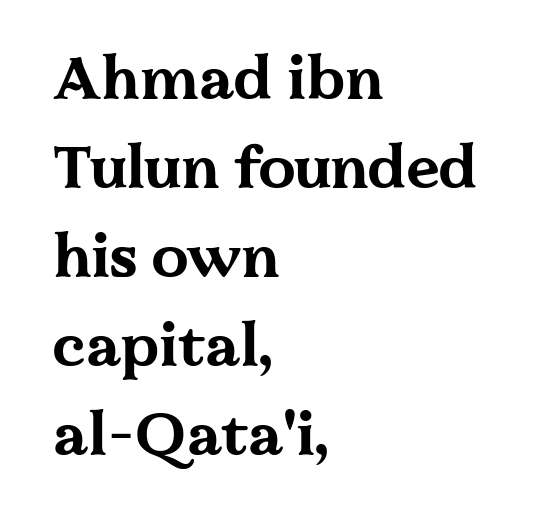
Only glyphs here, with clear space below each row. The rendering shows small feet on the letterforms — a serif design. Proportional: the letters do not fall into vertical columns. Its strokes are broad and dark, the hallmark of bold type. Short note: letters normally spaced.
